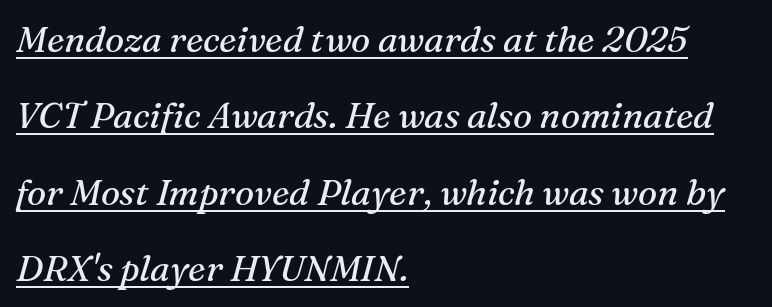
Q: Is the text bold? A: No.
Q: Is the text italic (slanted)? A: Yes, it leans right by about 16 degrees.
Q: Is the typeface a serif or a sans-serif typeface? A: Serif.
Q: Is the text underlined? A: Yes.
Q: How is the paragraph aligned? A: Left-aligned.
Q: Is the spacing between letters normal or unusually wide? A: Normal.
Q: Is the spacing between lines tight, normal or loose? A: Loose.
Q: Width (condensed, normal, or wide)? A: Normal.
Q: Stroke contrast? A: Medium.
Q: x-height? A: Medium.
Q: Monospaced? A: No.
